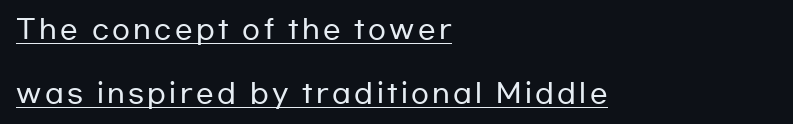
The image shows 26 px text type, upright; set left-aligned, loose line spacing (2.48x), underlined.
